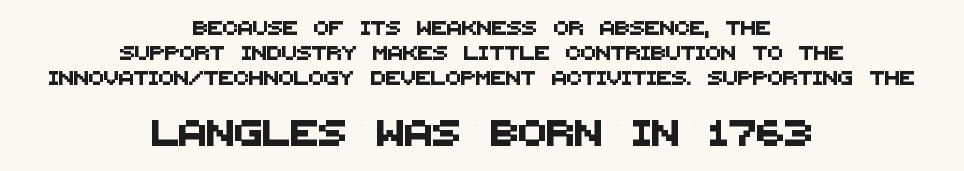
The image shows 26 px text type; set centered, line spacing 1.79x, normal letter spacing, not underlined; the second (bottom) block is 1.86x larger.
